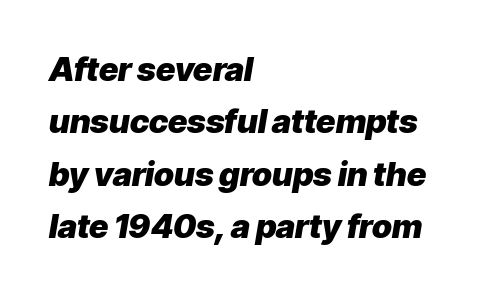
The font's italic variant was chosen for this text. Underlining? Definitely not there. A normal amount of white space separates one row of letters from the next. The face used here is proportionally spaced, like ordinary book or web type.
